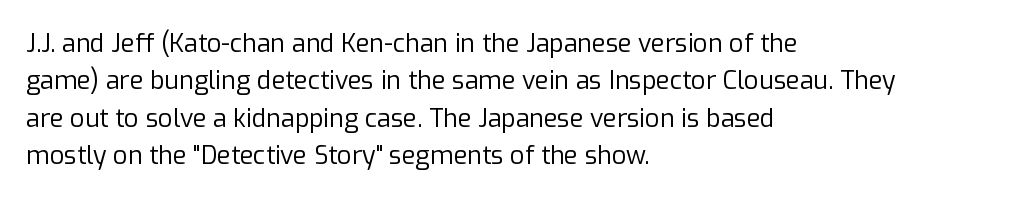
Q: Is the text bold? A: No.
Q: Is the text italic (slanted)? A: No, it is upright.
Q: Is the text underlined? A: No.
Q: How is the paragraph aligned? A: Left-aligned.
Q: Is the spacing between letters normal or unusually wide? A: Normal.
Q: Is the spacing between lines tight, normal or loose? A: Normal.
